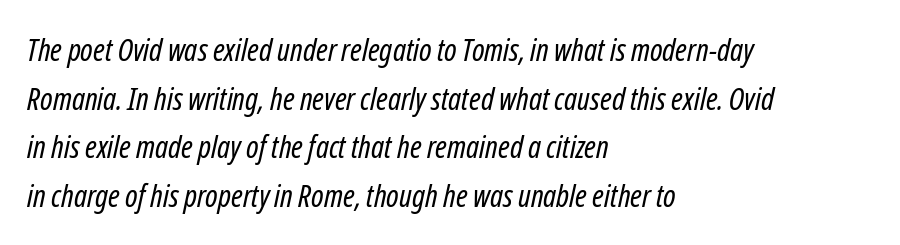
{"italic": "yes", "lean": "right", "slant_degrees": 12, "bold": "no", "weight": "regular", "width": "condensed", "stroke_contrast": "low", "x_height": "medium", "monospaced": "no", "underline": "no", "align": "left", "line_spacing": "normal", "line_spacing_ratio": 1.57, "letter_spacing": "normal", "letter_spacing_em": 0.0, "glyph_px": 31}
